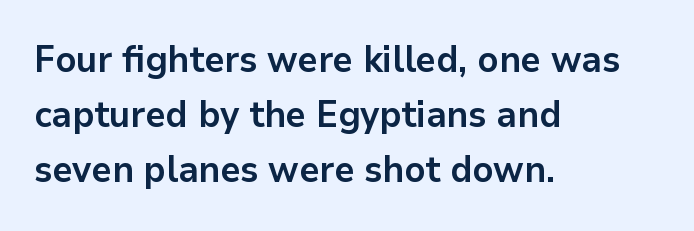
The image shows 37 px bold sans-serif type, upright; set left-aligned, normal line spacing (1.49x), normal letter spacing, not underlined; low stroke contrast and a medium x-height.
